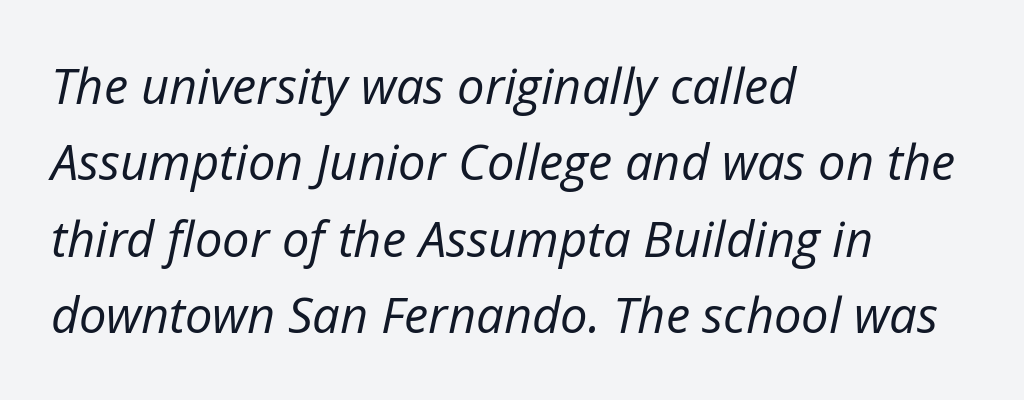
{"italic": "yes", "lean": "right", "slant_degrees": 12, "bold": "no", "weight": "regular", "width": "normal", "stroke_contrast": "low", "x_height": "medium", "monospaced": "no", "underline": "no", "align": "left", "line_spacing": "normal", "line_spacing_ratio": 1.56, "letter_spacing": "normal", "letter_spacing_em": 0.0, "glyph_px": 49}
